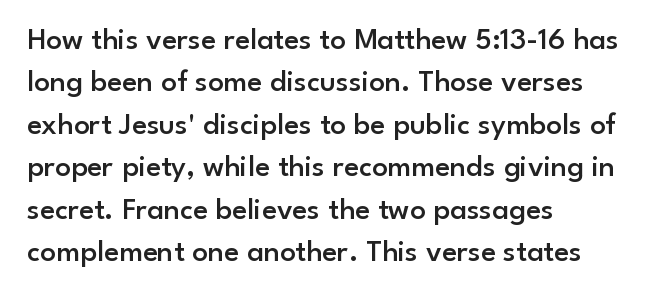
Here the designer chose a conventional face with non-uniform glyph widths. You can tell from the bare stems that sans-serif type was used. The passage shown stacks its lines at a standard gap. Descenders hang freely into open space. The type is set solid horizontally, with unmodified tracking. Is the block centered? No — it sits flush against the left margin.
